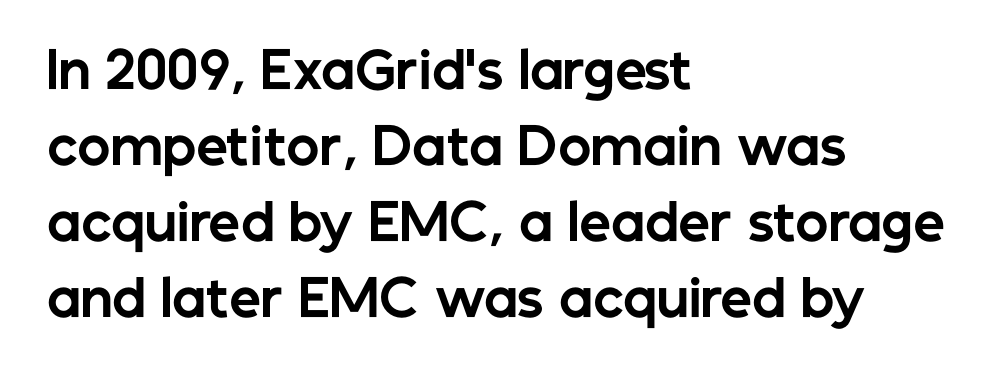
The letterforms sit shoulder to shoulder at normal distance. Underline: absent. The paragraph has a hard left edge and a soft right edge. Rows of type keep a routine distance in the vertical direction. Character widths vary here, with narrow letters taking less room than wide ones.
